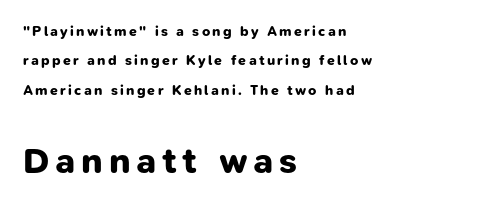
{"serif": "no", "bold": "yes", "weight": "bold", "width": "normal", "stroke_contrast": "low", "x_height": "medium", "monospaced": "no", "underline": "no", "align": "left", "line_spacing": "loose", "line_spacing_ratio": 2.1, "larger_block": "second", "size_ratio": 2.57, "glyph_px": 36}
